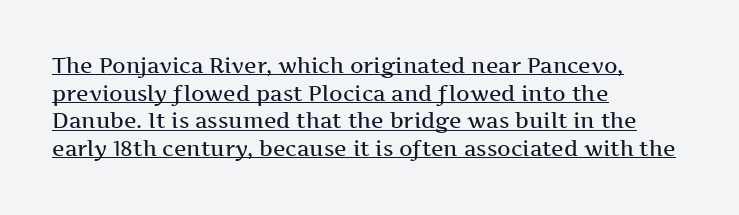
{"italic": "no", "bold": "semi", "underline": "yes", "align": "left", "line_spacing": "normal", "line_spacing_ratio": 1.32, "letter_spacing": "normal", "letter_spacing_em": 0.0, "glyph_px": 21}
